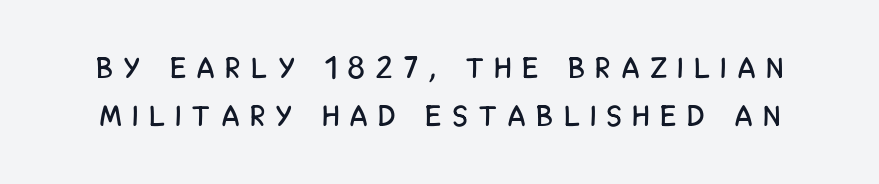
The image shows 29 px condensed sans-serif type, upright; set normal line spacing (1.65x), unusually wide letter spacing (+0.41 em), not underlined; low stroke contrast and a large x-height.
